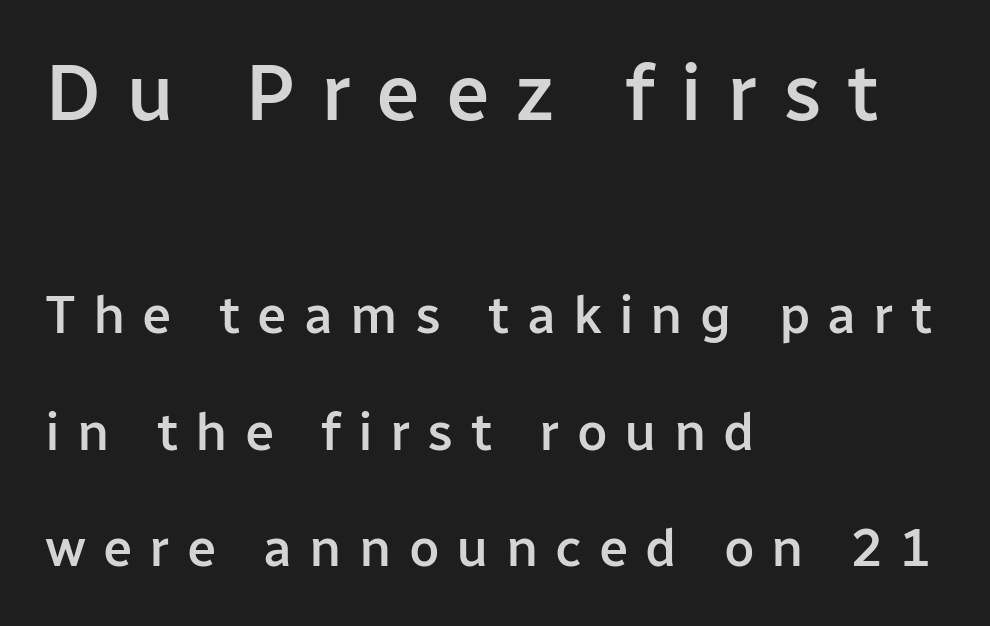
{"serif": "no", "italic": "no", "bold": "semi", "weight": "semibold", "width": "normal", "stroke_contrast": "low", "x_height": "medium", "monospaced": "no", "underline": "no", "align": "left", "line_spacing": "loose", "line_spacing_ratio": 2.2, "letter_spacing": "wide", "letter_spacing_em": 0.32, "larger_block": "first", "size_ratio": 1.49, "glyph_px": 79}
